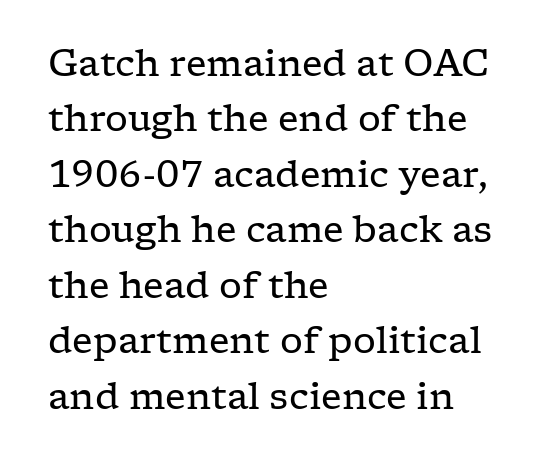
Q: Is the text bold? A: No.
Q: Is the text italic (slanted)? A: No, it is upright.
Q: Is the typeface a serif or a sans-serif typeface? A: Serif.
Q: Is the text underlined? A: No.
Q: How is the paragraph aligned? A: Left-aligned.
Q: Is the spacing between letters normal or unusually wide? A: Normal.
Q: Is the spacing between lines tight, normal or loose? A: Normal.
Q: Width (condensed, normal, or wide)? A: Wide.
Q: Stroke contrast? A: Low.
Q: x-height? A: Medium.
Q: Monospaced? A: No.
